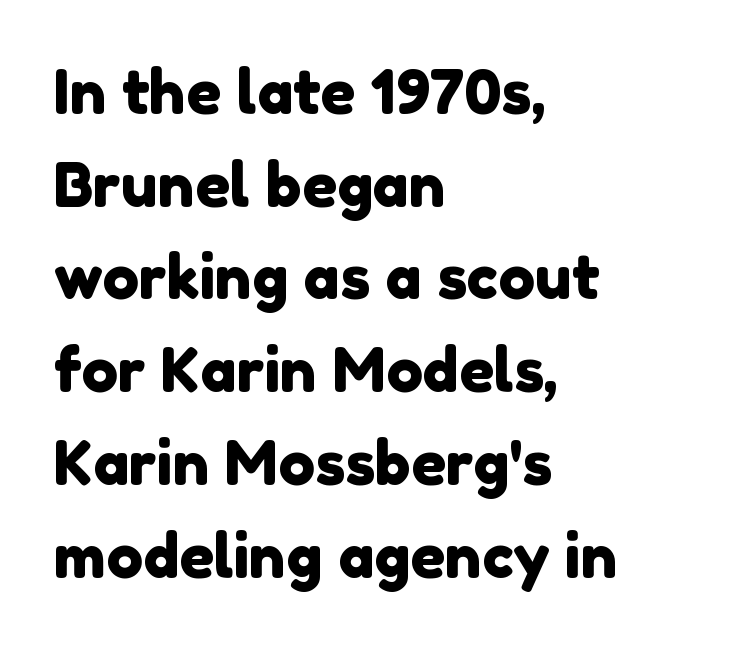
{"serif": "no", "width": "normal", "stroke_contrast": "low", "x_height": "medium", "monospaced": "no", "underline": "no", "align": "left", "line_spacing": "normal", "line_spacing_ratio": 1.52, "letter_spacing": "normal", "letter_spacing_em": 0.0, "glyph_px": 61}
